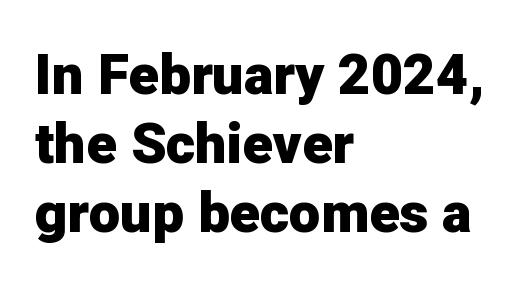
Q: Is the text bold? A: Yes.
Q: Is the text italic (slanted)? A: No, it is upright.
Q: Is the typeface a serif or a sans-serif typeface? A: Sans-serif.
Q: Is the text underlined? A: No.
Q: How is the paragraph aligned? A: Left-aligned.
Q: Is the spacing between letters normal or unusually wide? A: Normal.
Q: Width (condensed, normal, or wide)? A: Normal.
Q: Stroke contrast? A: Low.
Q: x-height? A: Medium.
Q: Monospaced? A: No.
